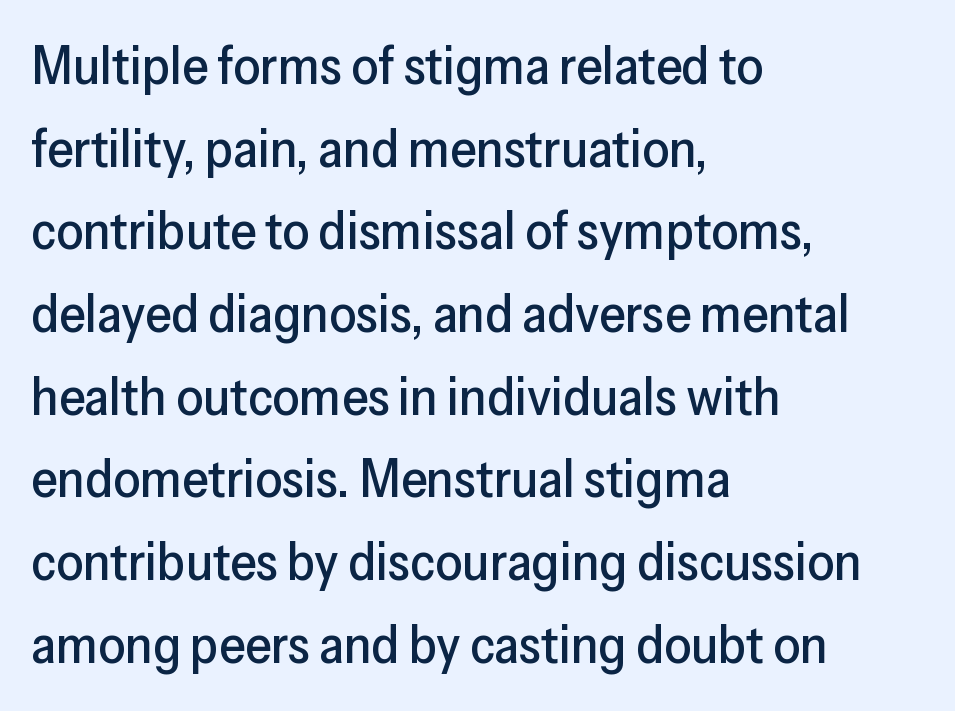
Unmarked baselines from the first word to the last. Leftover space on each line is placed entirely after the last word. No feet cap the strokes, marking this as sans-serif type. Glyph-to-glyph distance matches everyday printed text.
